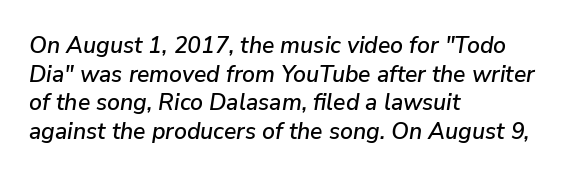
{"italic": "yes", "lean": "right", "slant_degrees": 9, "underline": "no", "align": "left", "line_spacing_ratio": 1.24, "letter_spacing": "normal", "letter_spacing_em": 0.0, "glyph_px": 23}
